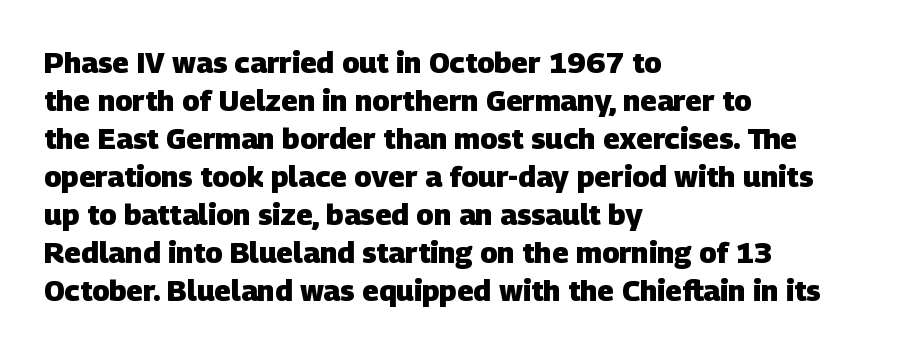
Q: Is the text bold? A: Yes.
Q: Is the typeface a serif or a sans-serif typeface? A: Sans-serif.
Q: Is the text underlined? A: No.
Q: How is the paragraph aligned? A: Left-aligned.
Q: Is the spacing between letters normal or unusually wide? A: Normal.
Q: Is the spacing between lines tight, normal or loose? A: Normal.
Q: Width (condensed, normal, or wide)? A: Normal.
Q: Stroke contrast? A: Low.
Q: x-height? A: Large.
Q: Monospaced? A: No.
